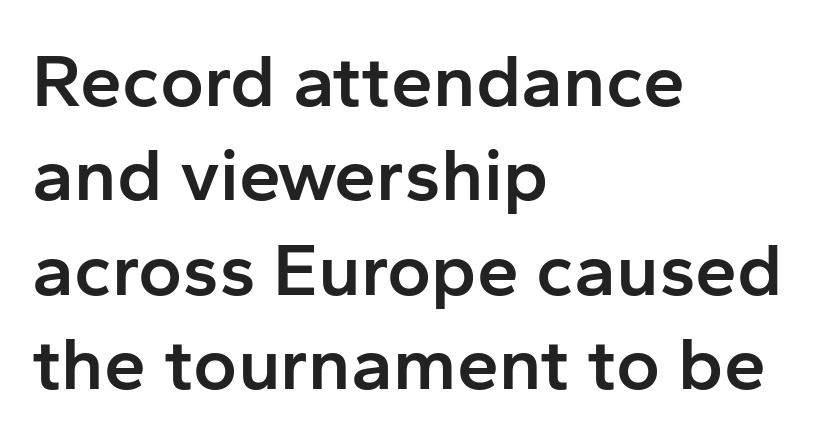
The image shows 75 px semibold sans-serif type, upright; set left-aligned, normal line spacing (1.26x), normal letter spacing, not underlined; low stroke contrast and a medium x-height.
